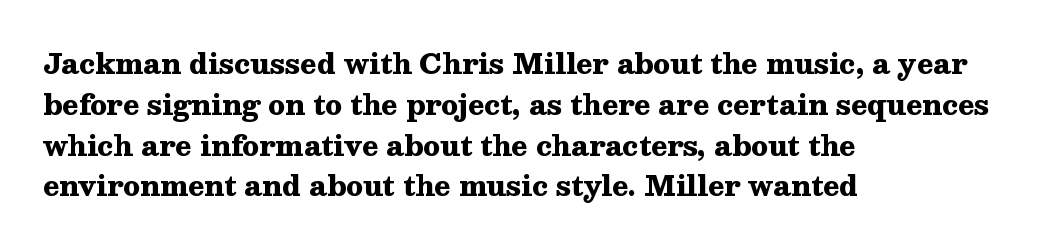
This is the regular roman posture of the typeface. Regarding leading, the lines here are spaced in the standard way. Heft: maximum for text — a bold. The specimen omits any rule beneath the text block's lines.
